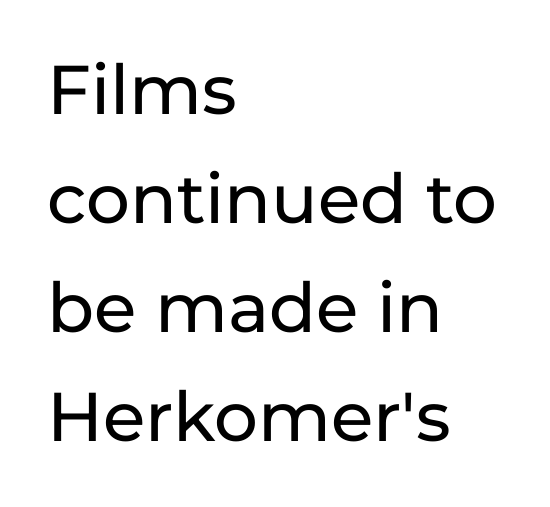
You could call the tracking neutral — neither tight nor loose. Decoration check: the copy has no underline. You can tell it's not italic because the verticals are truly vertical. Where is the straight margin? On the left. Nothing sits at the stroke ends, so this counts as sans-serif.
